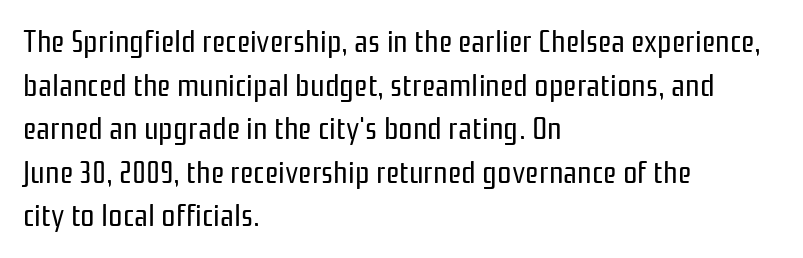
The image shows 32 px regular-weight, condensed sans-serif type, upright; set left-aligned, normal line spacing (1.36x), normal letter spacing, not underlined; low stroke contrast and a medium x-height.
